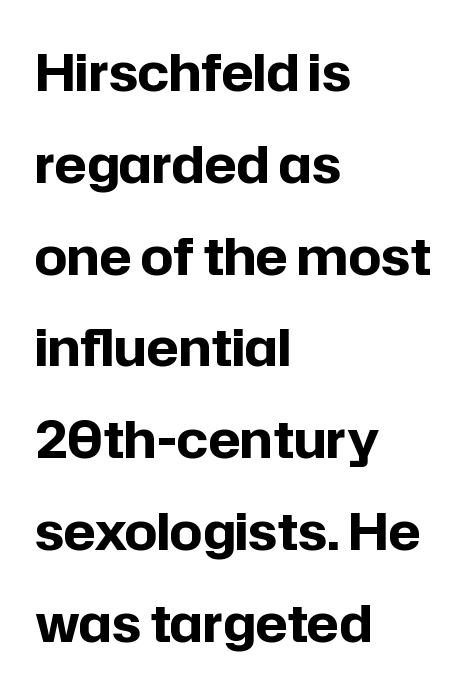
The image shows 51 px bold sans-serif type, upright; set left-aligned, line spacing 1.8x, normal letter spacing, not underlined; low stroke contrast and a medium x-height.
